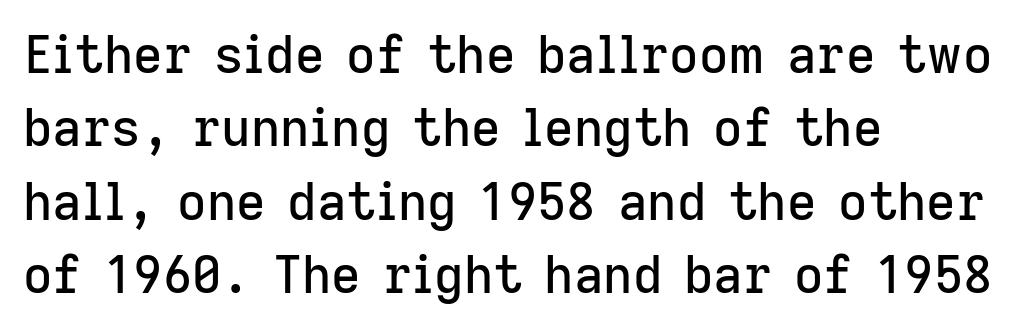
The image shows 51 px sans-serif type, upright; set left-aligned, normal line spacing (1.44x), normal letter spacing, not underlined; low stroke contrast and a medium x-height.
